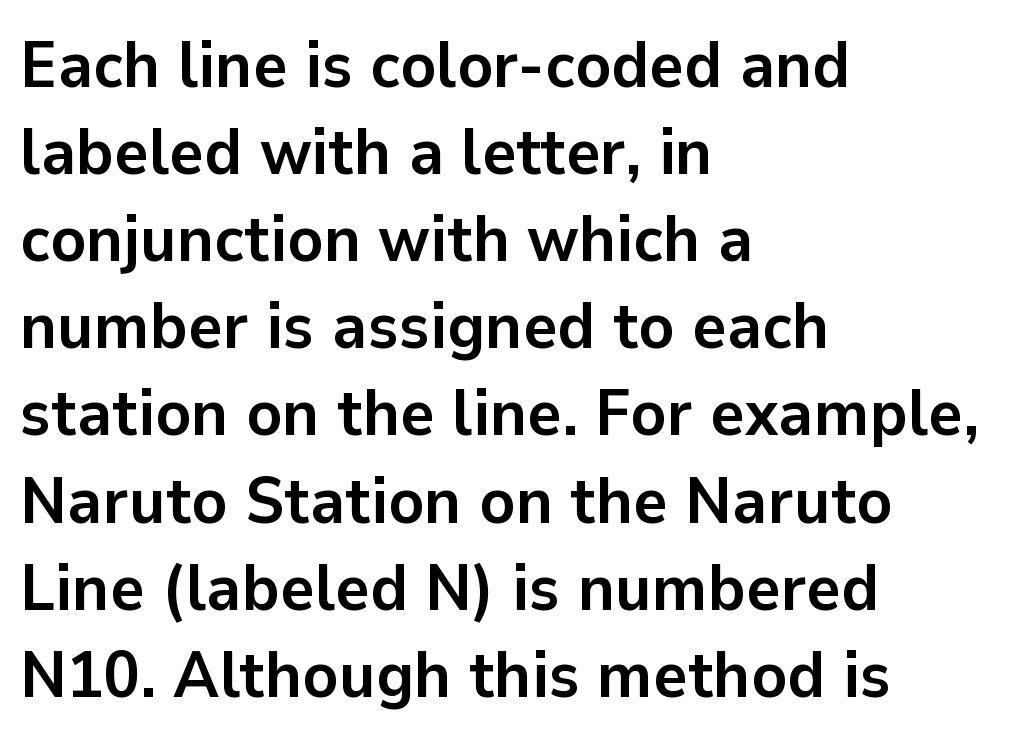
Nothing unusual about the tracking: characters are spaced as the font intends. The specimen omits any rule beneath the text block's lines. The text block is weighted toward the left margin, trailing off unevenly rightward. These lines are rendered in a variable-pitch font. Check where the strokes stop: nothing finishes them off — pure sans.
